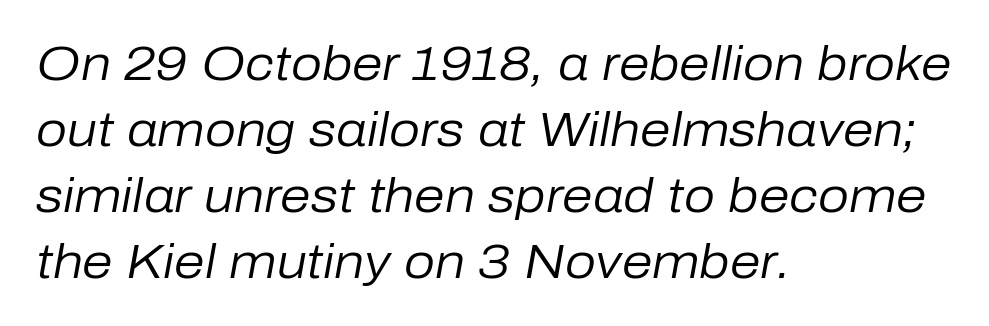
A classic flush-left, rag-right setting is used for this passage. The letters are slanted; this is an italic face. The rendering keeps characters at their native spacing. Note the varied advance widths — an 'i' is clearly narrower than an 'm'.
